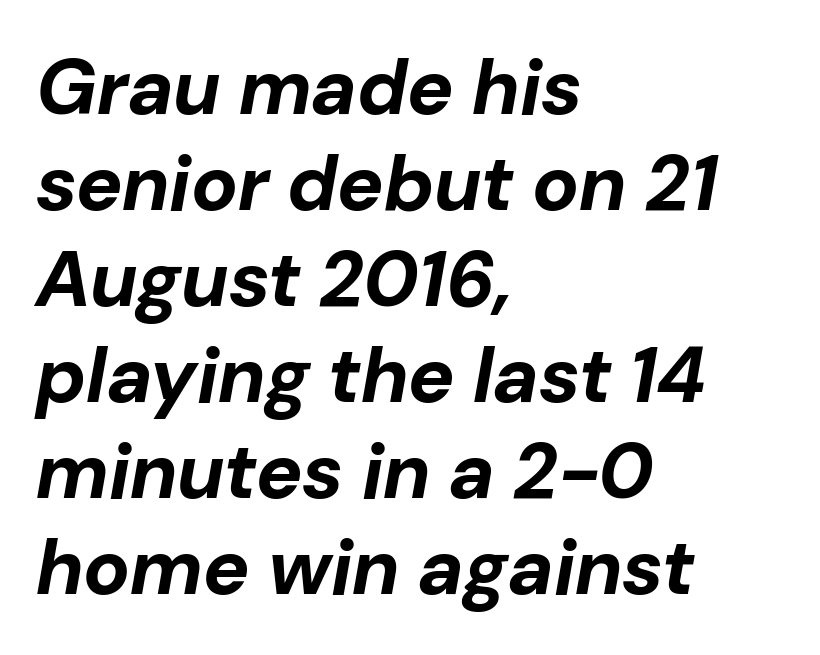
{"italic": "yes", "lean": "right", "slant_degrees": 10, "bold": "yes", "weight": "bold", "width": "normal", "stroke_contrast": "low", "x_height": "medium", "monospaced": "no", "underline": "no", "align": "left", "line_spacing_ratio": 1.23, "letter_spacing": "normal", "letter_spacing_em": 0.0, "glyph_px": 78}
